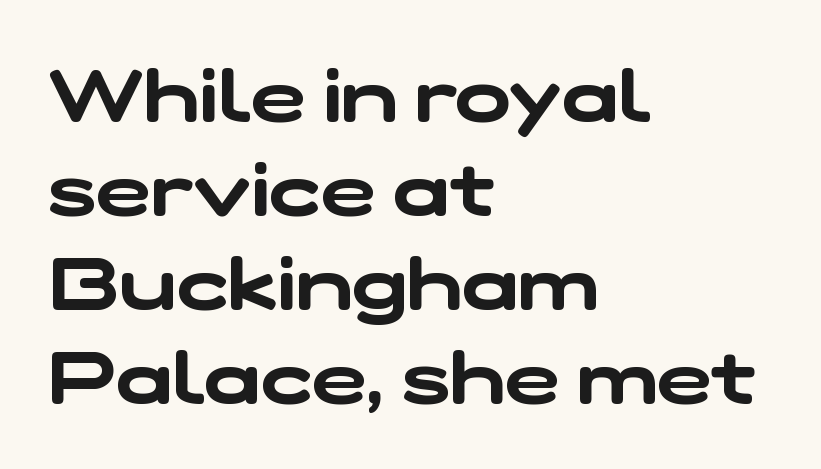
The image shows 74 px wide sans-serif type; set left-aligned, normal line spacing (1.27x), normal letter spacing, not underlined; low stroke contrast and a medium x-height.
